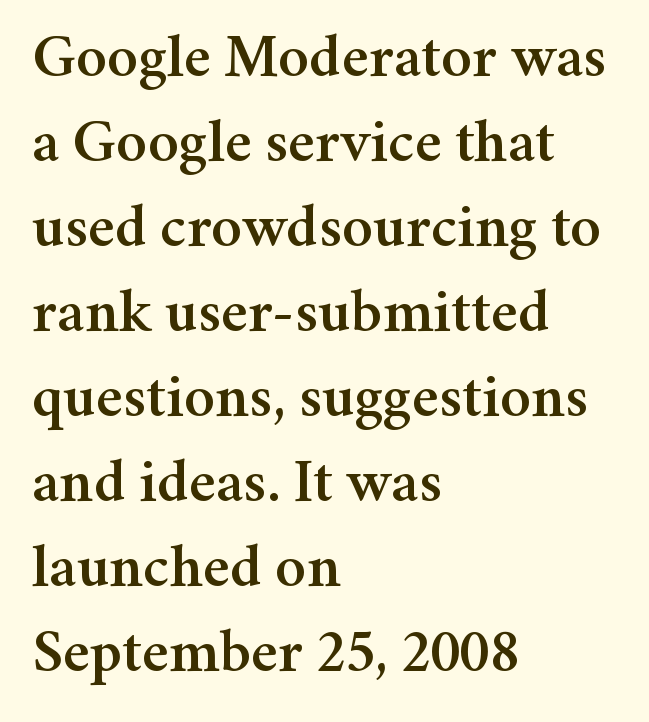
The image shows 62 px serif type, upright; set left-aligned, normal line spacing (1.37x), normal letter spacing, not underlined; medium stroke contrast and a medium x-height.
